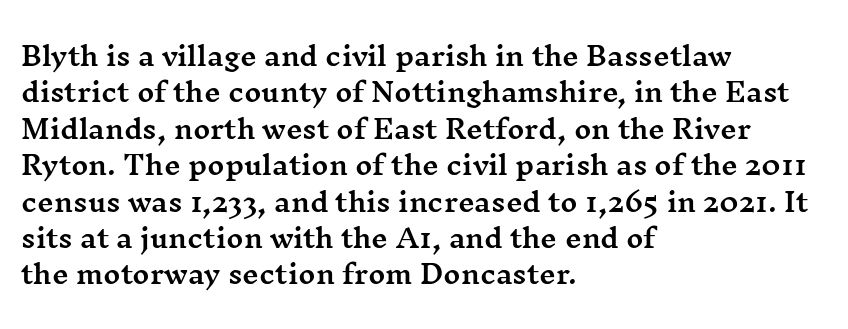
{"italic": "no", "underline": "no", "align": "left", "line_spacing": "normal", "line_spacing_ratio": 1.4, "letter_spacing": "normal", "letter_spacing_em": 0.0, "glyph_px": 26}
